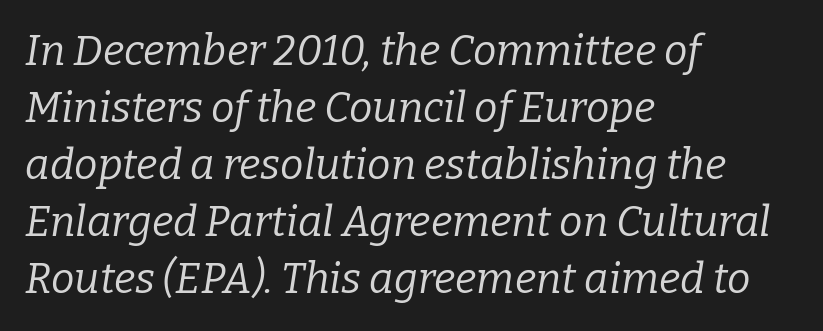
{"serif": "yes", "italic": "yes", "lean": "right", "slant_degrees": 9, "bold": "no", "weight": "regular", "width": "normal", "stroke_contrast": "low", "x_height": "medium", "monospaced": "no", "underline": "no", "align": "left", "line_spacing": "normal", "line_spacing_ratio": 1.36, "letter_spacing": "normal", "letter_spacing_em": 0.0, "glyph_px": 42}
